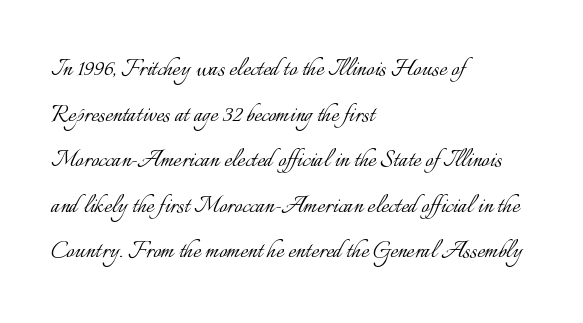
{"bold": "no", "weight": "light", "width": "normal", "stroke_contrast": "low", "x_height": "small", "monospaced": "no", "underline": "no", "align": "left", "line_spacing": "normal", "line_spacing_ratio": 1.57, "letter_spacing": "normal", "letter_spacing_em": 0.0, "glyph_px": 29}
